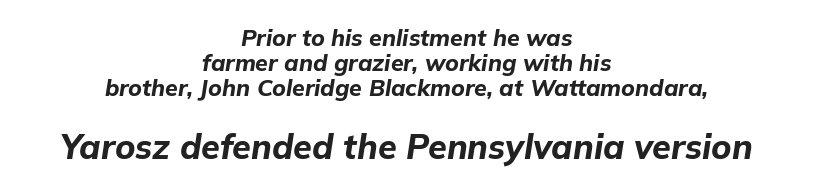
Q: Is the text bold? A: Yes.
Q: Is the text italic (slanted)? A: Yes, it leans right by about 9 degrees.
Q: Is the text underlined? A: No.
Q: How is the paragraph aligned? A: Centered.
Q: Is the spacing between letters normal or unusually wide? A: Normal.
Q: Is the spacing between lines tight, normal or loose? A: Tight.
Q: Which block of text is set in a larger size, the first (top) or the second (bottom)? A: The second (bottom) one.
Q: Width (condensed, normal, or wide)? A: Normal.
Q: Stroke contrast? A: Low.
Q: x-height? A: Medium.
Q: Monospaced? A: No.
